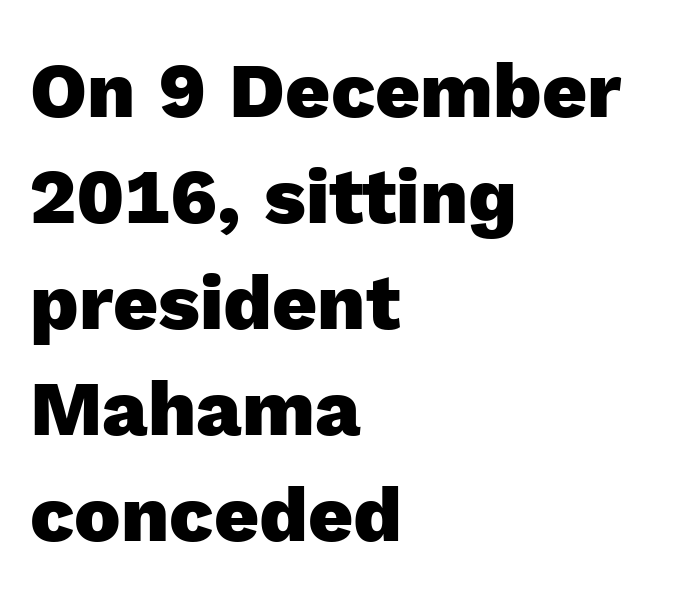
Just letters on the line, the space beneath them empty. Typesetter's note: full bold, strokes at maximum text heaviness. A typesetter would call this proportional, since set widths differ per character. Compared with typical paragraphs, the rows here are spaced about the same. Grotesque or geometric, the face here clearly has no serifs. You can tell it's not italic because the verticals are truly vertical.
